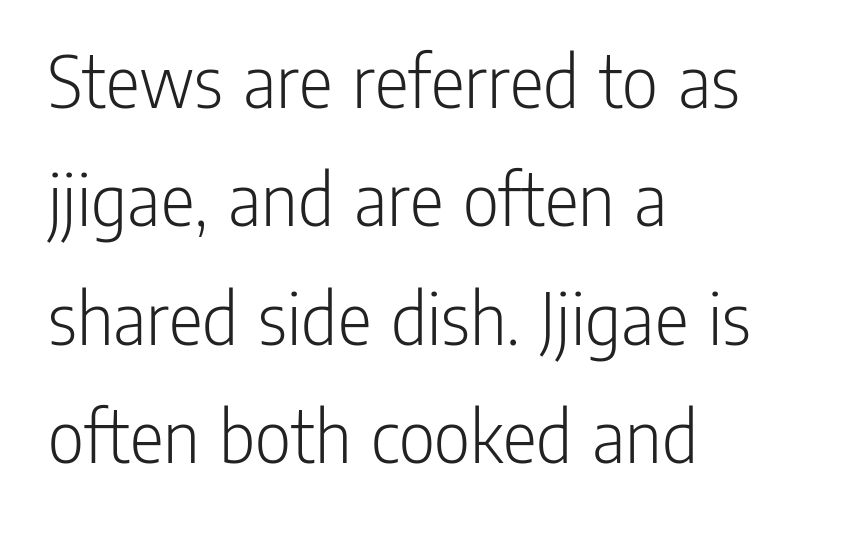
Q: Is the text bold? A: No.
Q: Is the text italic (slanted)? A: No, it is upright.
Q: Is the typeface a serif or a sans-serif typeface? A: Sans-serif.
Q: Is the text underlined? A: No.
Q: How is the paragraph aligned? A: Left-aligned.
Q: Is the spacing between letters normal or unusually wide? A: Normal.
Q: Is the spacing between lines tight, normal or loose? A: Normal.
Q: Width (condensed, normal, or wide)? A: Condensed.
Q: Stroke contrast? A: Low.
Q: x-height? A: Medium.
Q: Monospaced? A: No.
